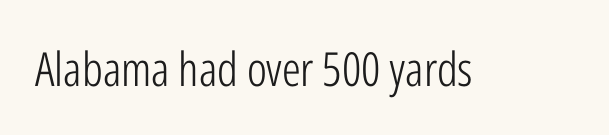
The image shows 47 px light, condensed sans-serif type, upright; set normal letter spacing, not underlined; low stroke contrast and a medium x-height.
